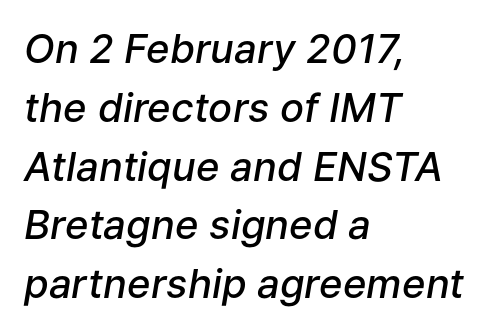
Compared with typical body copy, the letter spacing here is the same. The rendering applies a slant to the glyphs. Only glyphs here, with clear space below each row. Line spacing here is normal. Reading down the block, your eye returns to a fixed left position each line.
